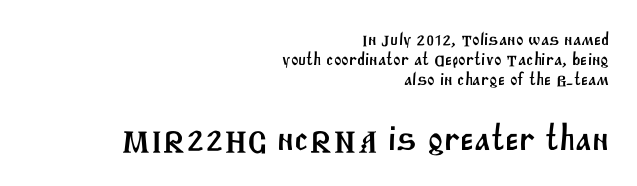
The image shows 36 px sans-serif type; set right-aligned, tight line spacing (1.11x), normal letter spacing, not underlined; the second (bottom) block is 2.0x larger; medium stroke contrast and a large x-height.
